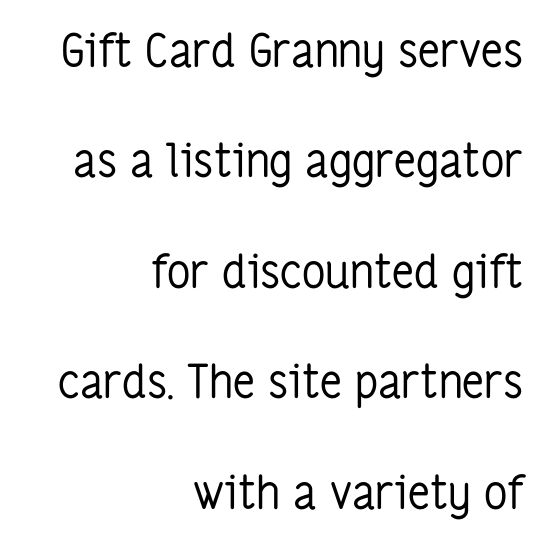
The image shows 46 px regular-weight, condensed sans-serif type, upright; set right-aligned, loose line spacing (2.4x), normal letter spacing, not underlined; low stroke contrast and a medium x-height.
